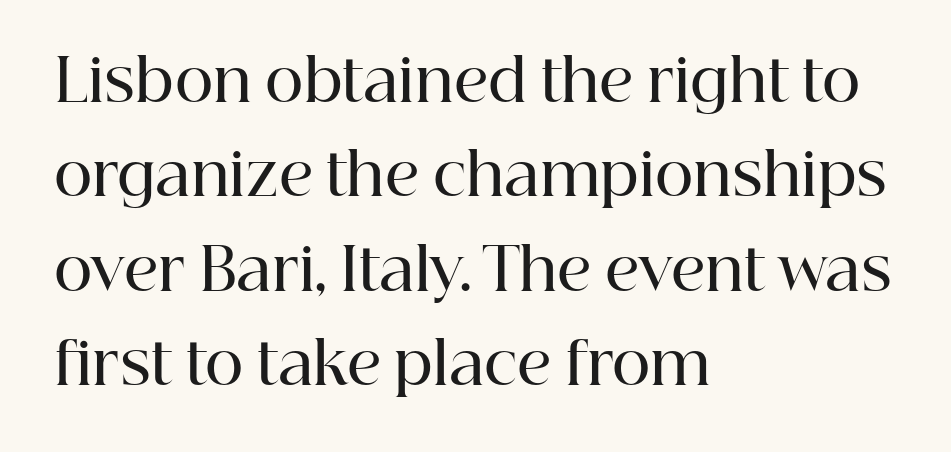
Successive baselines arrive at the customary interval. Look at the bottom of the vertical strokes: they flare into serifs here. Inter-character spacing is left at the font's built-in metrics. Glance below the letters and you will spot only blank space. The rendering uses natural spacing where letterforms have individual widths.
